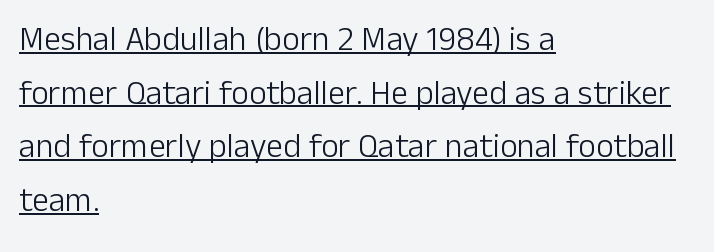
Q: Is the text bold? A: No.
Q: Is the text italic (slanted)? A: No, it is upright.
Q: Is the typeface a serif or a sans-serif typeface? A: Sans-serif.
Q: Is the text underlined? A: Yes.
Q: How is the paragraph aligned? A: Left-aligned.
Q: Is the spacing between letters normal or unusually wide? A: Normal.
Q: Is the spacing between lines tight, normal or loose? A: Normal.
Q: Width (condensed, normal, or wide)? A: Normal.
Q: Stroke contrast? A: Low.
Q: x-height? A: Medium.
Q: Monospaced? A: No.
